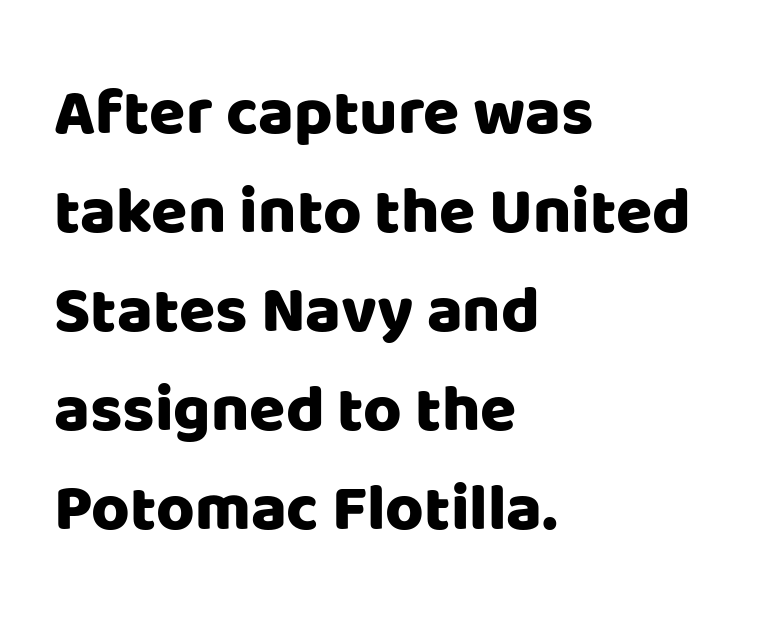
Q: Is the text italic (slanted)? A: No, it is upright.
Q: Is the typeface a serif or a sans-serif typeface? A: Sans-serif.
Q: Is the text underlined? A: No.
Q: How is the paragraph aligned? A: Left-aligned.
Q: Is the spacing between letters normal or unusually wide? A: Normal.
Q: Is the spacing between lines tight, normal or loose? A: Normal.
Q: Width (condensed, normal, or wide)? A: Normal.
Q: Stroke contrast? A: Low.
Q: x-height? A: Large.
Q: Monospaced? A: No.
